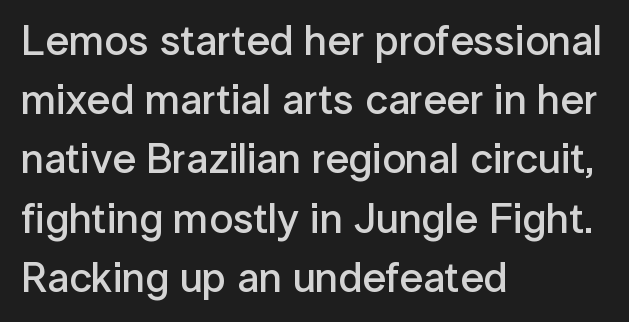
{"serif": "no", "italic": "no", "bold": "semi", "weight": "semibold", "width": "normal", "stroke_contrast": "low", "x_height": "medium", "monospaced": "no", "underline": "no", "align": "left", "line_spacing": "normal", "line_spacing_ratio": 1.41, "letter_spacing": "normal", "letter_spacing_em": 0.0, "glyph_px": 42}
